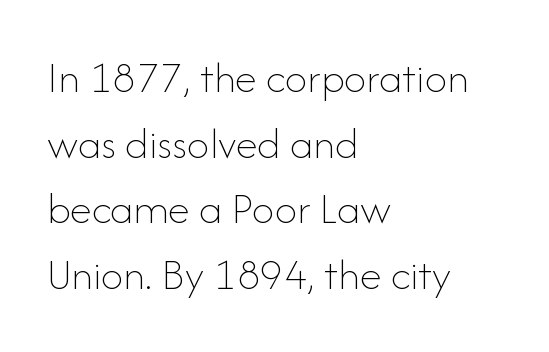
Q: Is the text bold? A: No.
Q: Is the text italic (slanted)? A: No, it is upright.
Q: Is the text underlined? A: No.
Q: How is the paragraph aligned? A: Left-aligned.
Q: Is the spacing between letters normal or unusually wide? A: Normal.
Q: Is the spacing between lines tight, normal or loose? A: Normal.
Q: Width (condensed, normal, or wide)? A: Normal.
Q: Stroke contrast? A: Low.
Q: x-height? A: Small.
Q: Monospaced? A: No.
